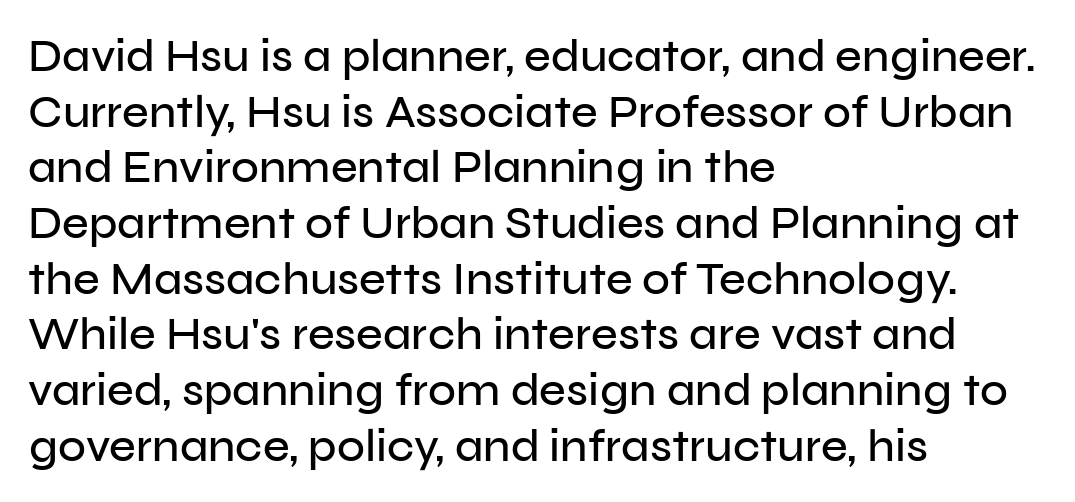
The compositor pushed each line to the left boundary. This is sans-serif lettering, the kind often seen on screens and signage. Every stem runs plumb, perpendicular to the baseline. The area under the type is left untouched.
